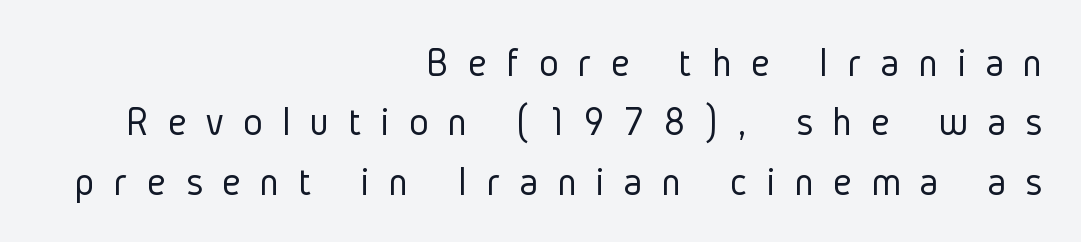
Vertical stems look standard width or narrower in stroke. Lines of text with bare space underneath. Do the characters align in a grid? No, the font is proportional. Do the letters lean? They stand straight. These lines stack with their right ends in a neat column. The line-height multiplier appears to be the usual default.
